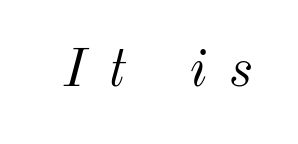
Has an underline been added? It has not. Observe the lean: these are italic letterforms. Honestly, the letter spacing is so wide it's the main thing you notice. A typesetter would call this proportional, since set widths differ per character.
